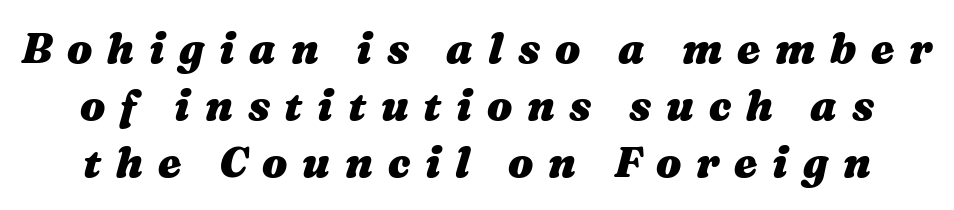
{"italic": "yes", "lean": "right", "slant_degrees": 16, "bold": "yes", "weight": "heavy", "width": "wide", "stroke_contrast": "medium", "x_height": "medium", "monospaced": "no", "underline": "no", "line_spacing": "normal", "line_spacing_ratio": 1.36, "letter_spacing": "wide", "letter_spacing_em": 0.35, "glyph_px": 42}
